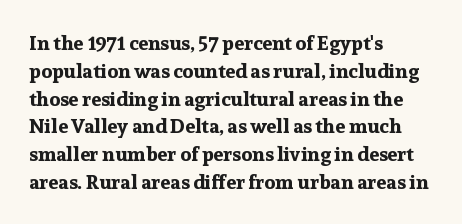
Is there any slant? The stems are plumb. Notice how thick the strokes are: this is what a full bold looks like. The vertical gap from one line to the next is medium. Leftover space on each line is placed entirely after the last word. The zone under the glyphs is completely vacant.
